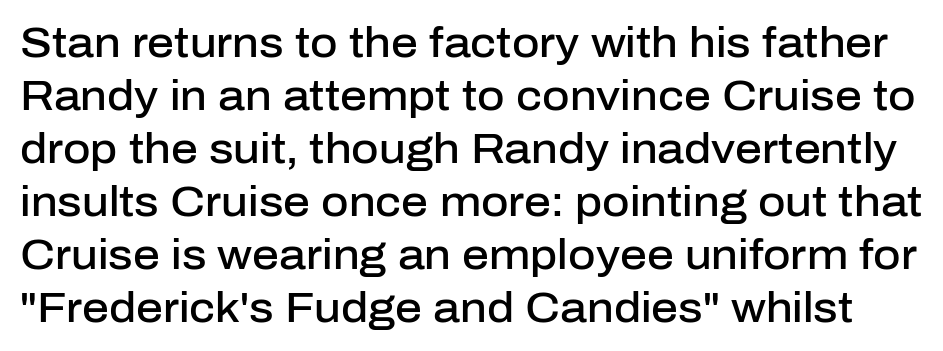
Q: Is the text bold? A: Semi-bold.
Q: Is the text italic (slanted)? A: No, it is upright.
Q: Is the typeface a serif or a sans-serif typeface? A: Sans-serif.
Q: Is the text underlined? A: No.
Q: Is the spacing between letters normal or unusually wide? A: Normal.
Q: Is the spacing between lines tight, normal or loose? A: Normal.
Q: Width (condensed, normal, or wide)? A: Normal.
Q: Stroke contrast? A: Low.
Q: x-height? A: Medium.
Q: Monospaced? A: No.
